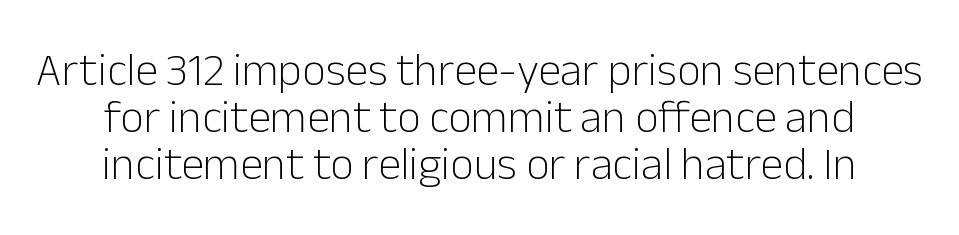
The designer went with a sans here, leaving each stem footless. Character widths vary here, with narrow letters taking less room than wide ones. The paragraph shown floats in the horizontal middle. Words appear dense and cohesive because spacing is normal. Is there any slant? The stems are plumb. Only glyphs here, with clear space below each row.
